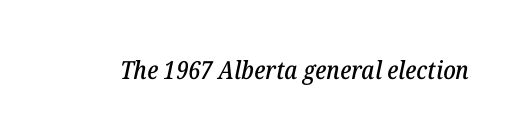
What stands out about the letter spacing? Nothing — it is the standard amount. It's the slanting kind of type. Glance below the letters and you will spot only blank space.
